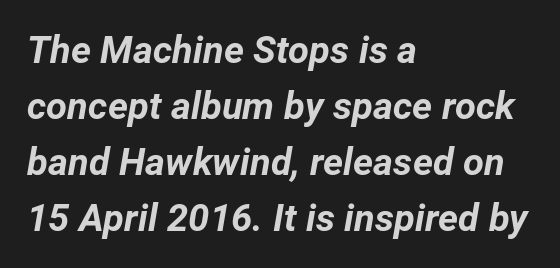
The image shows 38 px bold type, italic (leaning right); set left-aligned, normal line spacing (1.47x), normal letter spacing, not underlined; low stroke contrast and a medium x-height.
